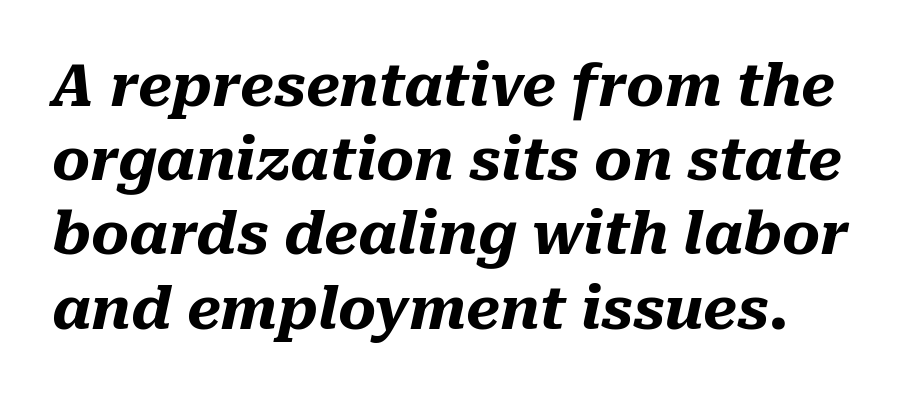
Notice how thick the strokes are: this is what a full bold looks like. Inter-character spacing is left at the font's built-in metrics. The letters advance in unequal steps, a hallmark of proportional type. How would I describe the line gaps? Plain and ordinary. The typography opts for an oblique posture over an upright one. Just letters on the line, the space beneath them empty.
